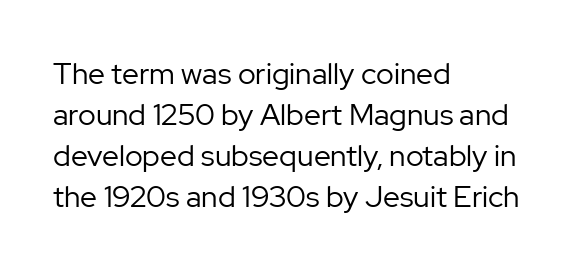
Q: Is the text bold? A: No.
Q: Is the text italic (slanted)? A: No, it is upright.
Q: Is the typeface a serif or a sans-serif typeface? A: Sans-serif.
Q: Is the text underlined? A: No.
Q: How is the paragraph aligned? A: Left-aligned.
Q: Is the spacing between letters normal or unusually wide? A: Normal.
Q: Is the spacing between lines tight, normal or loose? A: Normal.
Q: Width (condensed, normal, or wide)? A: Normal.
Q: Stroke contrast? A: Low.
Q: x-height? A: Medium.
Q: Monospaced? A: No.
